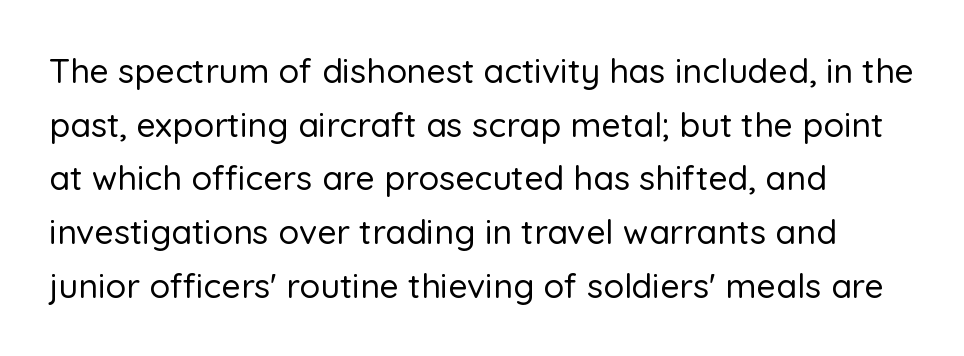
Looks like regular typesetting: each glyph gets only the width it needs. It's the straight-up-and-down kind of type. The passage shown has conventional tracking throughout. The space between consecutive lines is moderate.
